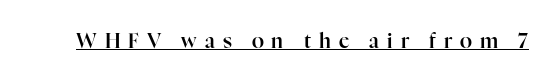
The image shows 20 px text type, upright; set unusually wide letter spacing (+0.4 em), underlined.
